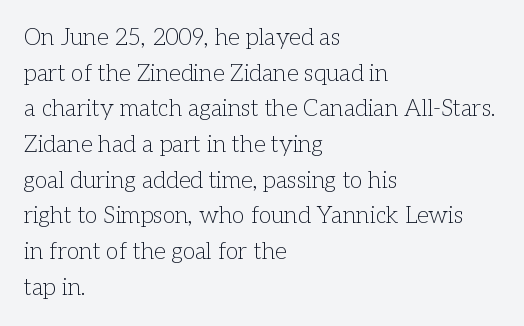
{"italic": "no", "bold": "no", "underline": "no", "align": "left", "line_spacing": "normal", "line_spacing_ratio": 1.55, "letter_spacing": "normal", "letter_spacing_em": 0.0, "glyph_px": 23}
